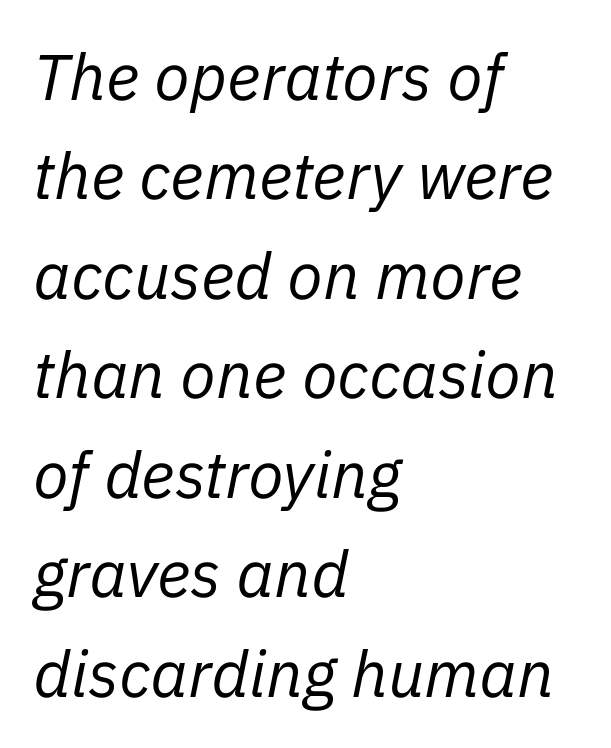
Q: Is the text bold? A: No.
Q: Is the text italic (slanted)? A: Yes, it leans right by about 11 degrees.
Q: Is the text underlined? A: No.
Q: How is the paragraph aligned? A: Left-aligned.
Q: Is the spacing between letters normal or unusually wide? A: Normal.
Q: Is the spacing between lines tight, normal or loose? A: Normal.
Q: Width (condensed, normal, or wide)? A: Normal.
Q: Stroke contrast? A: Low.
Q: x-height? A: Medium.
Q: Monospaced? A: No.
